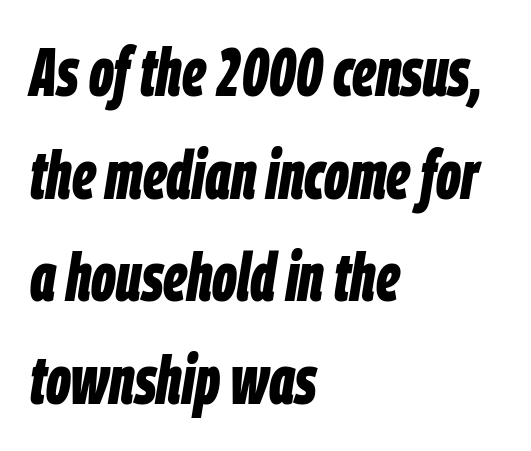
Q: Is the text bold? A: Yes.
Q: Is the text italic (slanted)? A: Yes, it leans right by about 9 degrees.
Q: Is the text underlined? A: No.
Q: How is the paragraph aligned? A: Left-aligned.
Q: Is the spacing between letters normal or unusually wide? A: Normal.
Q: Is the spacing between lines tight, normal or loose? A: Normal.
Q: Width (condensed, normal, or wide)? A: Condensed.
Q: Stroke contrast? A: Low.
Q: x-height? A: Large.
Q: Monospaced? A: No.
